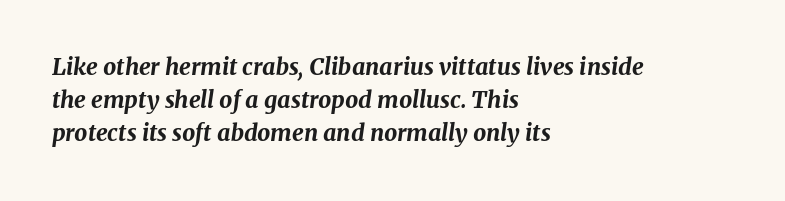
Q: Is the text bold? A: Yes.
Q: Is the text italic (slanted)? A: Yes, it leans right by about 8 degrees.
Q: Is the text underlined? A: No.
Q: How is the paragraph aligned? A: Left-aligned.
Q: Is the spacing between letters normal or unusually wide? A: Normal.
Q: Is the spacing between lines tight, normal or loose? A: Normal.
